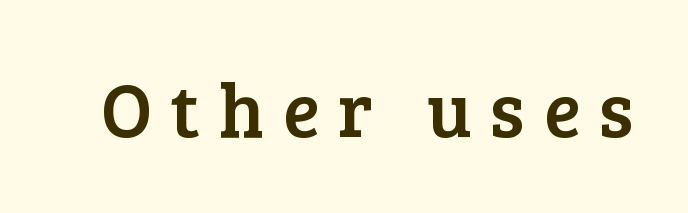
{"serif": "yes", "italic": "no", "width": "normal", "stroke_contrast": "low", "x_height": "medium", "monospaced": "no", "underline": "no", "letter_spacing": "wide", "letter_spacing_em": 0.24, "glyph_px": 77}
